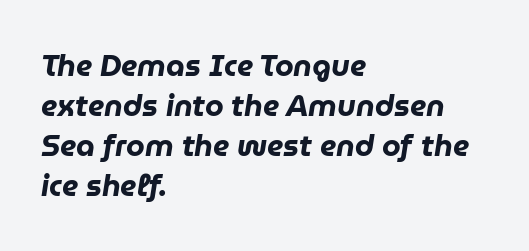
{"italic": "yes", "lean": "right", "slant_degrees": 9, "bold": "yes", "weight": "heavy", "width": "normal", "stroke_contrast": "low", "x_height": "medium", "monospaced": "no", "underline": "no", "align": "left", "line_spacing": "normal", "line_spacing_ratio": 1.33, "letter_spacing": "normal", "letter_spacing_em": 0.0, "glyph_px": 30}
